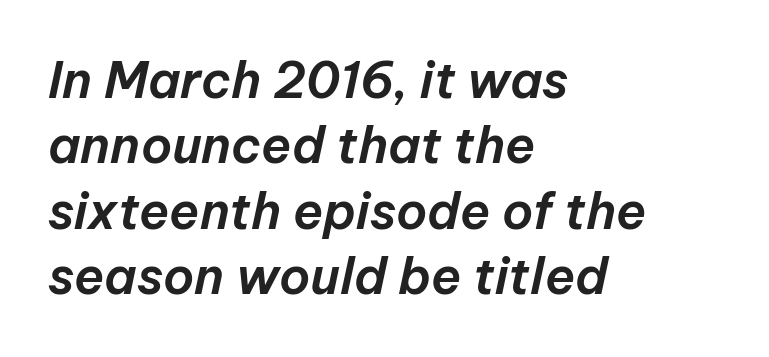
The image shows 50 px text type, italic (leaning right); set left-aligned, normal line spacing (1.31x), normal letter spacing, not underlined; low stroke contrast and a medium x-height.
